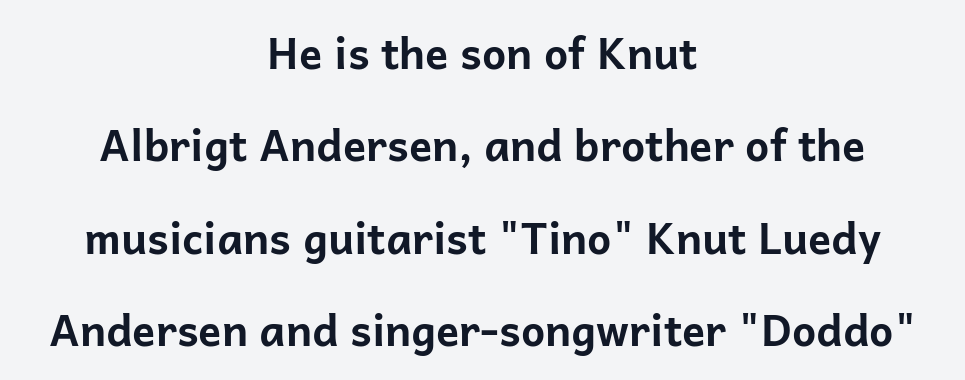
Q: Is the text bold? A: Yes.
Q: Is the text italic (slanted)? A: No, it is upright.
Q: Is the typeface a serif or a sans-serif typeface? A: Sans-serif.
Q: Is the text underlined? A: No.
Q: How is the paragraph aligned? A: Centered.
Q: Is the spacing between letters normal or unusually wide? A: Normal.
Q: Is the spacing between lines tight, normal or loose? A: Loose.
Q: Width (condensed, normal, or wide)? A: Normal.
Q: Stroke contrast? A: Low.
Q: x-height? A: Medium.
Q: Monospaced? A: No.
